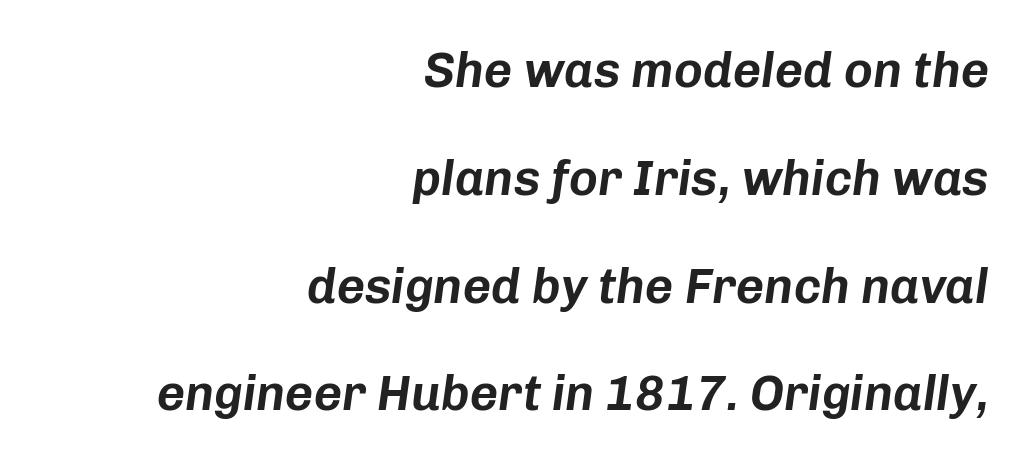
Q: Is the text italic (slanted)? A: Yes, it leans right by about 8 degrees.
Q: Is the text underlined? A: No.
Q: How is the paragraph aligned? A: Right-aligned.
Q: Is the spacing between letters normal or unusually wide? A: Normal.
Q: Is the spacing between lines tight, normal or loose? A: Loose.
Q: Width (condensed, normal, or wide)? A: Normal.
Q: Stroke contrast? A: Low.
Q: x-height? A: Medium.
Q: Monospaced? A: No.
